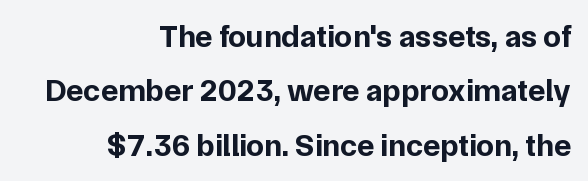
{"serif": "no", "italic": "no", "bold": "yes", "weight": "bold", "width": "normal", "stroke_contrast": "low", "x_height": "medium", "monospaced": "no", "underline": "no", "align": "right", "line_spacing": "normal", "line_spacing_ratio": 1.7, "letter_spacing": "normal", "letter_spacing_em": 0.0, "glyph_px": 32}
